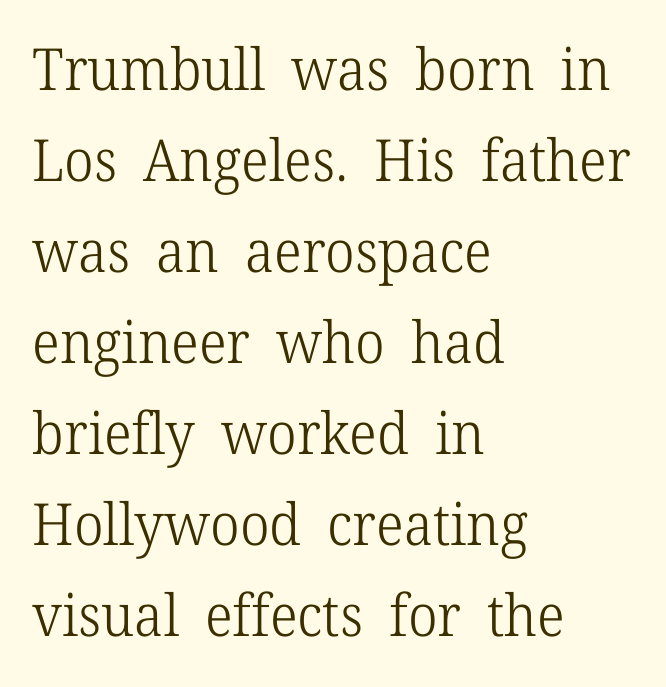
Q: Is the text bold? A: No.
Q: Is the text italic (slanted)? A: No, it is upright.
Q: Is the typeface a serif or a sans-serif typeface? A: Serif.
Q: Is the text underlined? A: No.
Q: How is the paragraph aligned? A: Left-aligned.
Q: Is the spacing between letters normal or unusually wide? A: Normal.
Q: Is the spacing between lines tight, normal or loose? A: Normal.
Q: Width (condensed, normal, or wide)? A: Normal.
Q: Stroke contrast? A: Low.
Q: x-height? A: Medium.
Q: Monospaced? A: No.
